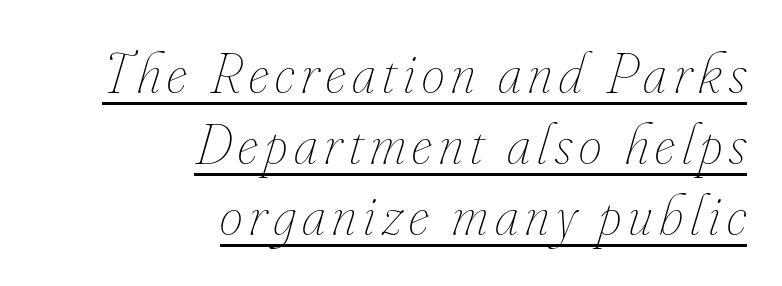
Q: Is the text bold? A: No.
Q: Is the text italic (slanted)? A: Yes, it leans right by about 16 degrees.
Q: Is the text underlined? A: Yes.
Q: How is the paragraph aligned? A: Right-aligned.
Q: Width (condensed, normal, or wide)? A: Condensed.
Q: Stroke contrast? A: Low.
Q: x-height? A: Small.
Q: Monospaced? A: No.
